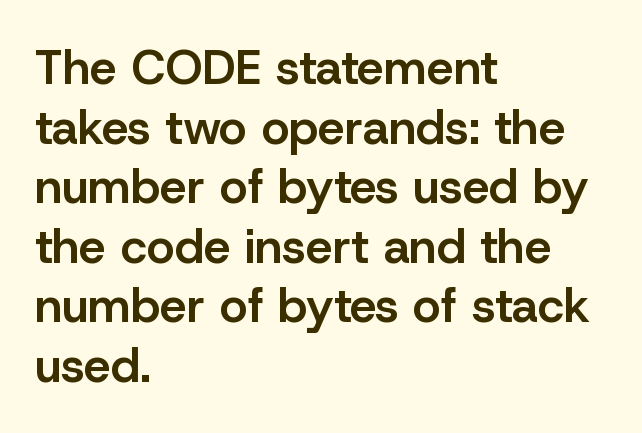
The image shows 48 px semibold sans-serif type, upright; set left-aligned, line spacing 1.24x, normal letter spacing, not underlined; low stroke contrast and a medium x-height.
